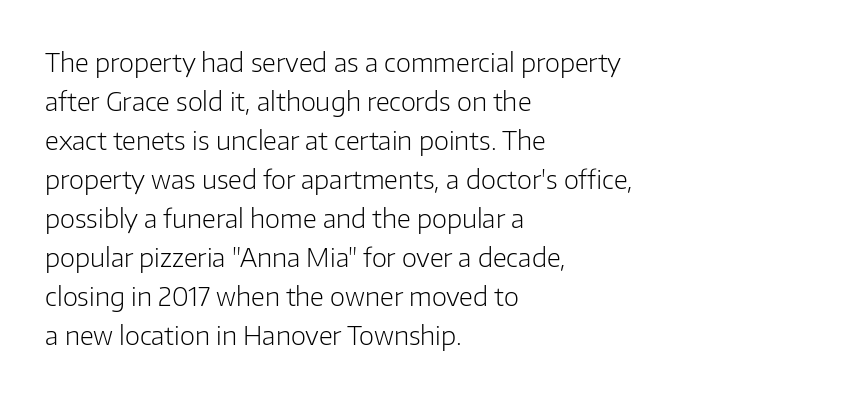
Q: Is the text bold? A: No.
Q: Is the text italic (slanted)? A: No, it is upright.
Q: Is the text underlined? A: No.
Q: How is the paragraph aligned? A: Left-aligned.
Q: Is the spacing between letters normal or unusually wide? A: Normal.
Q: Is the spacing between lines tight, normal or loose? A: Normal.
